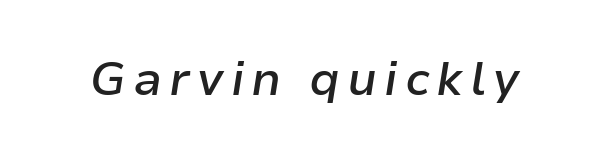
The image shows 47 px semibold type, italic (leaning right); set not underlined; low stroke contrast and a medium x-height.
